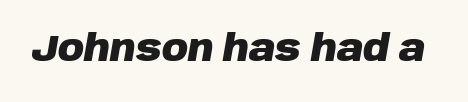
Q: Is the text bold? A: Yes.
Q: Is the text italic (slanted)? A: Yes, it leans right by about 10 degrees.
Q: Is the text underlined? A: No.
Q: Is the spacing between letters normal or unusually wide? A: Normal.
Q: Width (condensed, normal, or wide)? A: Normal.
Q: Stroke contrast? A: Low.
Q: x-height? A: Large.
Q: Monospaced? A: No.
